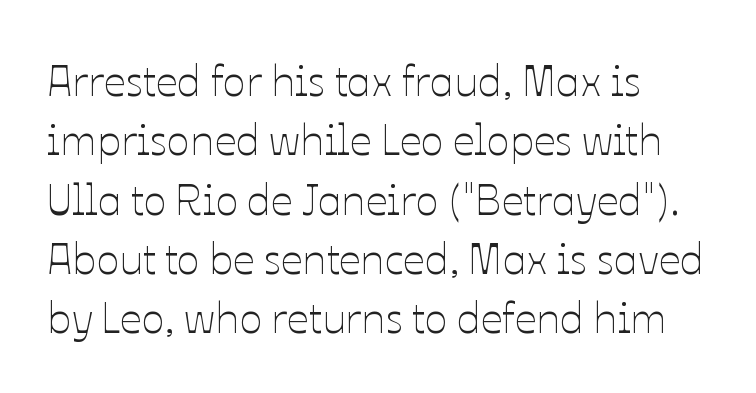
Q: Is the text bold? A: No.
Q: Is the text italic (slanted)? A: No, it is upright.
Q: Is the text underlined? A: No.
Q: How is the paragraph aligned? A: Left-aligned.
Q: Is the spacing between letters normal or unusually wide? A: Normal.
Q: Is the spacing between lines tight, normal or loose? A: Normal.
Q: Width (condensed, normal, or wide)? A: Normal.
Q: Stroke contrast? A: Low.
Q: x-height? A: Medium.
Q: Monospaced? A: No.
